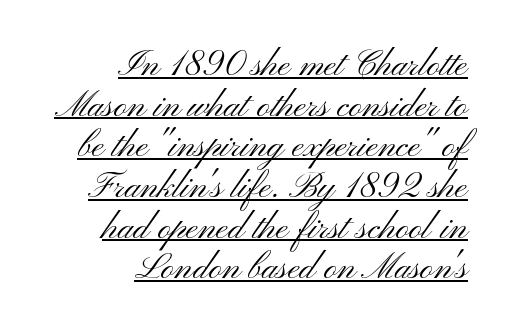
Q: Is the text bold? A: No.
Q: Is the text italic (slanted)? A: Yes.
Q: Is the typeface a serif or a sans-serif typeface? A: Sans-serif.
Q: Is the text underlined? A: Yes.
Q: How is the paragraph aligned? A: Right-aligned.
Q: Is the spacing between letters normal or unusually wide? A: Normal.
Q: Is the spacing between lines tight, normal or loose? A: Tight.
Q: Width (condensed, normal, or wide)? A: Wide.
Q: Stroke contrast? A: Medium.
Q: x-height? A: Small.
Q: Monospaced? A: No.
